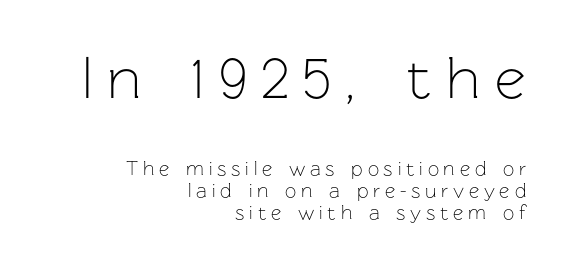
{"serif": "no", "italic": "no", "bold": "no", "weight": "light", "width": "normal", "stroke_contrast": "low", "x_height": "medium", "monospaced": "no", "underline": "no", "align": "right", "line_spacing": "tight", "line_spacing_ratio": 1.09, "letter_spacing": "wide", "letter_spacing_em": 0.24, "larger_block": "first", "size_ratio": 3.0, "glyph_px": 60}
